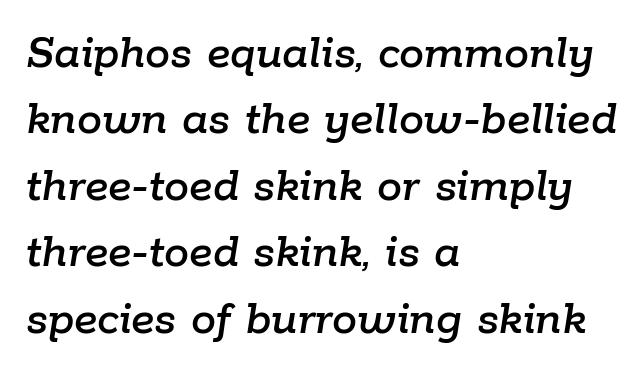
Q: Is the text italic (slanted)? A: Yes, it leans right by about 9 degrees.
Q: Is the text underlined? A: No.
Q: How is the paragraph aligned? A: Left-aligned.
Q: Is the spacing between letters normal or unusually wide? A: Normal.
Q: Is the spacing between lines tight, normal or loose? A: Normal.
Q: Width (condensed, normal, or wide)? A: Normal.
Q: Stroke contrast? A: Low.
Q: x-height? A: Medium.
Q: Monospaced? A: No.
